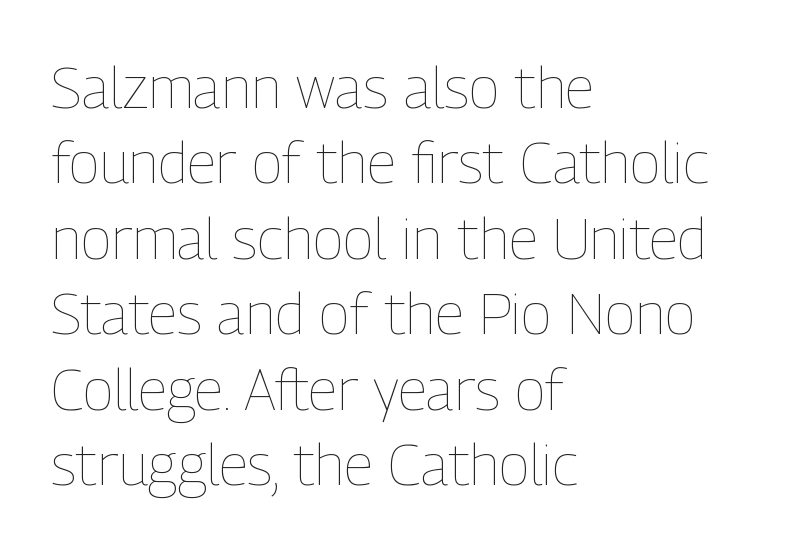
This rendering uses left alignment, leaving the right contour irregular. Spacing between characters is what you'd get straight out of the box. The glyphs are unaccompanied by any horizontal stroke below them. Do the letters lean? They stand straight.
